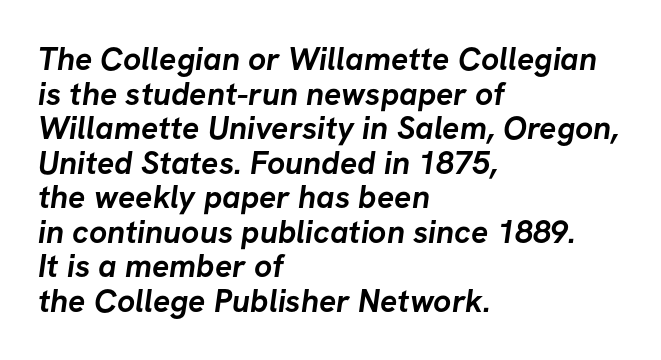
Q: Is the text bold? A: Yes.
Q: Is the typeface a serif or a sans-serif typeface? A: Sans-serif.
Q: Is the text underlined? A: No.
Q: How is the paragraph aligned? A: Left-aligned.
Q: Is the spacing between letters normal or unusually wide? A: Normal.
Q: Is the spacing between lines tight, normal or loose? A: Tight.
Q: Width (condensed, normal, or wide)? A: Normal.
Q: Stroke contrast? A: Low.
Q: x-height? A: Medium.
Q: Monospaced? A: No.
